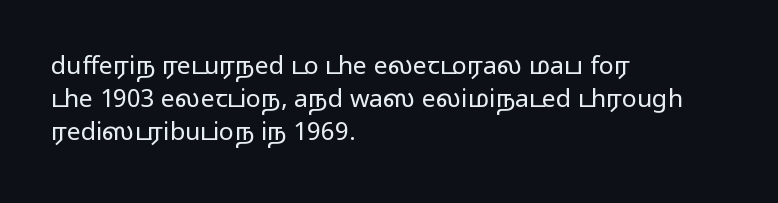
These lines sit exactly where default settings would place them. Decoration check: the copy has no underline. The typeface has the unassuming heft of standard copy or less. Horizontal alignment here is leftward, the default for most running prose.
